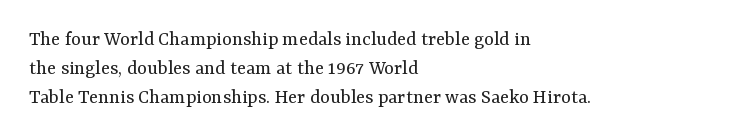
Each new line begins a customary step beneath the previous one. Stems here are at most as thick as an everyday book face. Words appear dense and cohesive because spacing is normal. Descenders hang freely into open space. The axis of the letterforms is exactly vertical.
